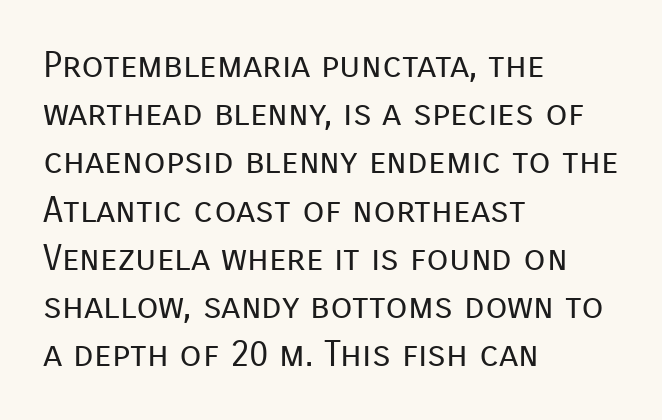
The image shows 36 px regular-weight sans-serif type, upright; set left-aligned, normal line spacing (1.34x), normal letter spacing, not underlined; low stroke contrast and a medium x-height.
